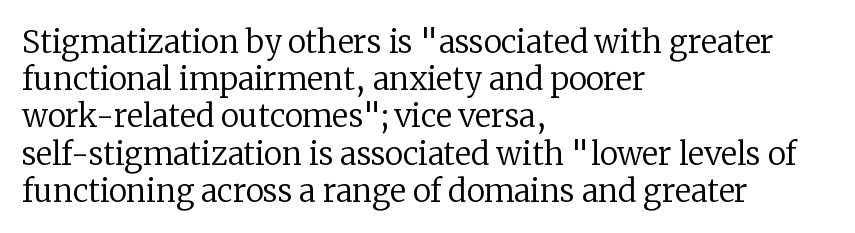
Q: Is the text bold? A: No.
Q: Is the text italic (slanted)? A: No, it is upright.
Q: Is the typeface a serif or a sans-serif typeface? A: Serif.
Q: Is the text underlined? A: No.
Q: How is the paragraph aligned? A: Left-aligned.
Q: Is the spacing between letters normal or unusually wide? A: Normal.
Q: Width (condensed, normal, or wide)? A: Normal.
Q: Stroke contrast? A: Low.
Q: x-height? A: Medium.
Q: Monospaced? A: No.
